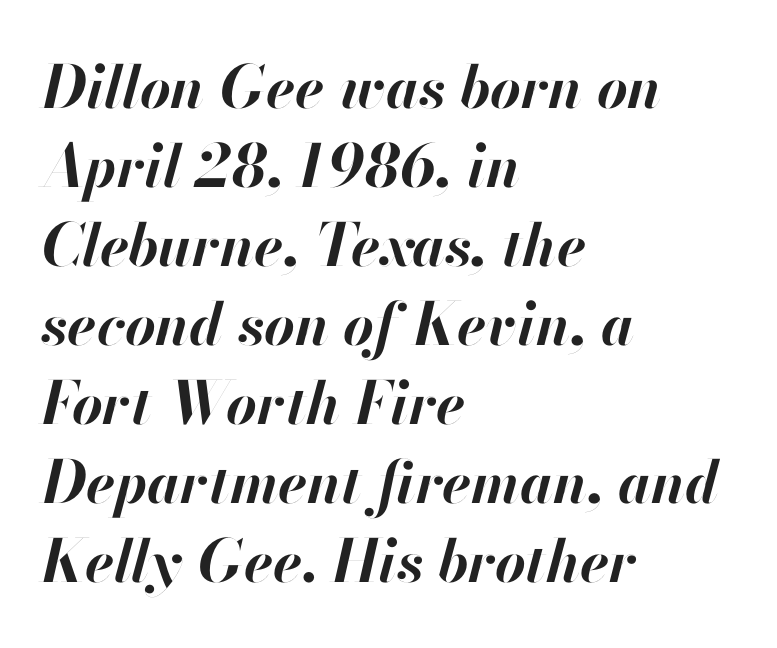
{"italic": "yes", "lean": "right", "slant_degrees": 13, "bold": "yes", "weight": "bold", "width": "normal", "stroke_contrast": "high", "x_height": "small", "monospaced": "no", "underline": "no", "align": "left", "line_spacing": "normal", "line_spacing_ratio": 1.34, "letter_spacing": "normal", "letter_spacing_em": 0.0, "glyph_px": 59}
